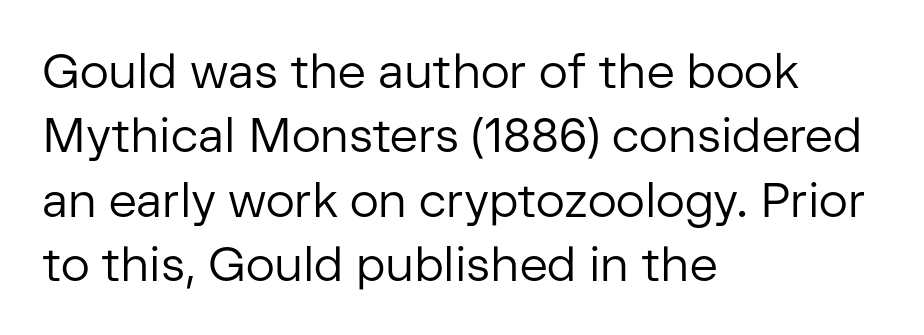
{"serif": "no", "italic": "no", "bold": "no", "weight": "regular", "width": "normal", "stroke_contrast": "low", "x_height": "medium", "monospaced": "no", "underline": "no", "align": "left", "line_spacing": "normal", "line_spacing_ratio": 1.34, "letter_spacing": "normal", "letter_spacing_em": 0.0, "glyph_px": 48}
